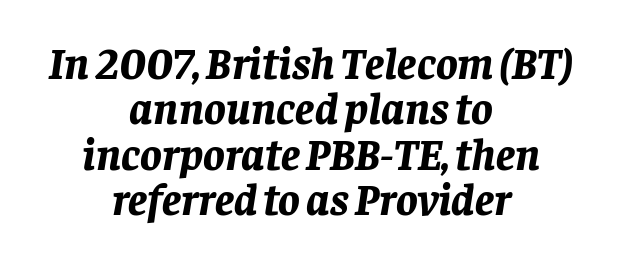
The image shows 45 px bold type, italic (leaning right); set centered, tight line spacing (1.01x), normal letter spacing, not underlined; low stroke contrast and a large x-height.
